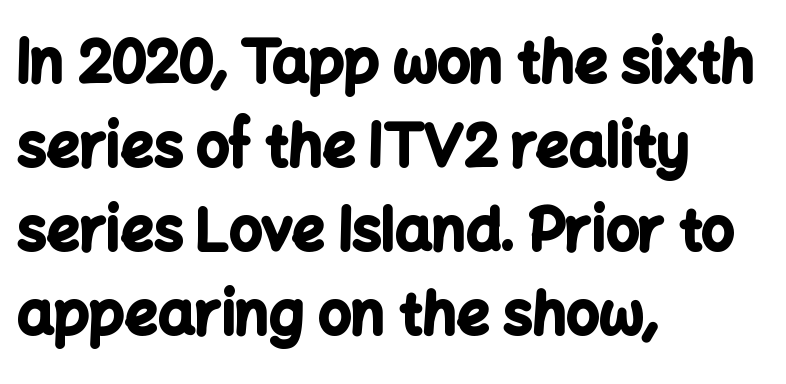
The image shows 58 px bold sans-serif type, upright; set left-aligned, normal line spacing (1.45x), normal letter spacing, not underlined; low stroke contrast and a medium x-height.
